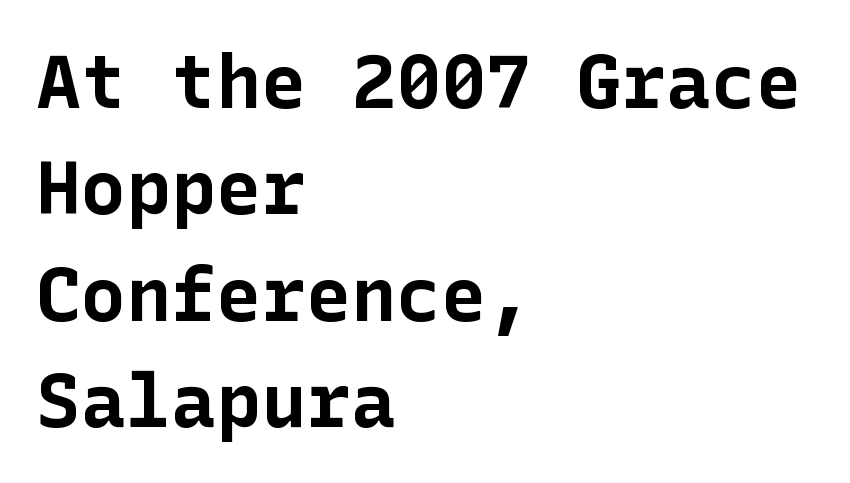
The line texture is even and compact thanks to regular tracking. Each new line begins a customary step beneath the previous one. The face used here is a sans, in the tradition of grotesques and geometrics. Italic: no, the glyphs are upright roman. Anything drawn beneath the words? Only blank space. Typesetter's note: full bold, strokes at maximum text heaviness.
